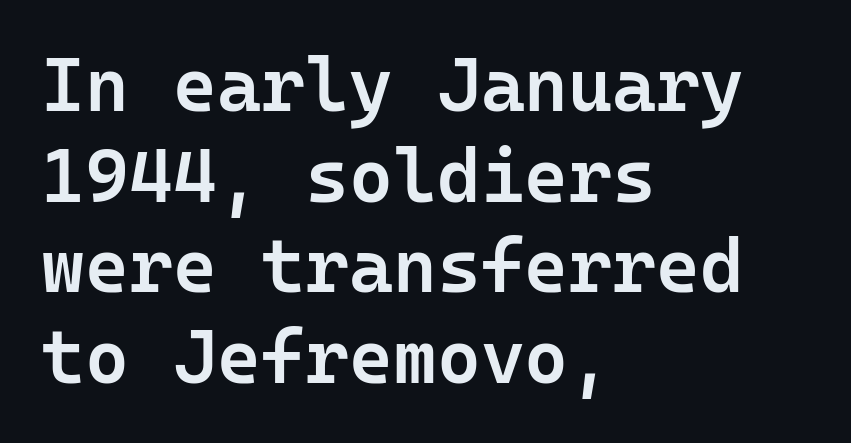
The image shows 75 px semibold sans-serif type, upright, monospaced; set left-aligned, line spacing 1.21x, normal letter spacing, not underlined; low stroke contrast and a medium x-height.
